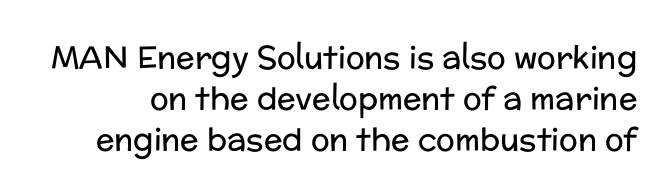
The image shows 31 px regular-weight sans-serif type, upright; set normal line spacing (1.33x), normal letter spacing, not underlined; low stroke contrast and a medium x-height.
